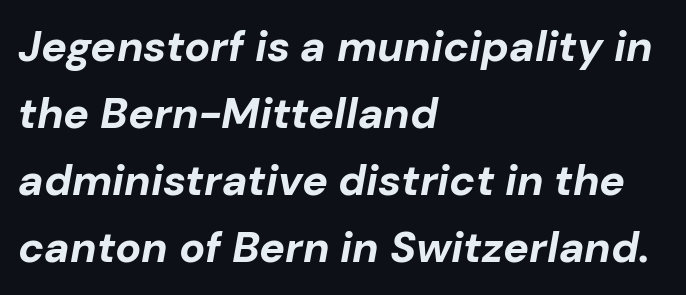
The passage shown stacks its lines at a standard gap. The face used here is proportionally spaced, like ordinary book or web type. The passage is arranged the way most books set body copy — flush left. The zone under the glyphs is completely vacant. Notice how thick the strokes are: this is what a full bold looks like.
